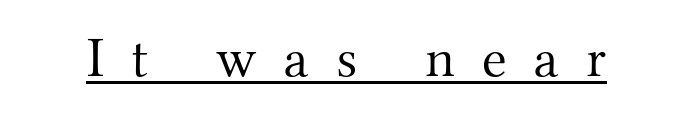
{"serif": "yes", "italic": "no", "bold": "no", "weight": "light", "width": "normal", "stroke_contrast": "medium", "x_height": "small", "monospaced": "no", "underline": "yes", "letter_spacing": "wide", "letter_spacing_em": 0.47, "glyph_px": 57}
